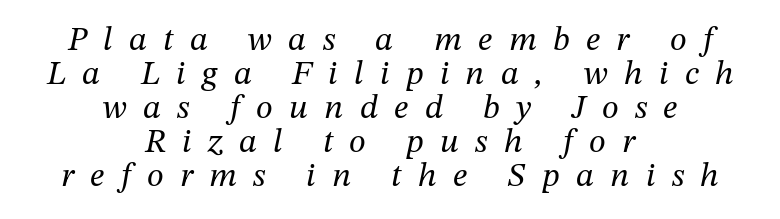
{"serif": "yes", "italic": "yes", "lean": "right", "slant_degrees": 12, "bold": "no", "weight": "regular", "width": "normal", "stroke_contrast": "medium", "x_height": "medium", "monospaced": "no", "underline": "no", "align": "center", "line_spacing": "tight", "line_spacing_ratio": 1.0, "letter_spacing": "wide", "letter_spacing_em": 0.48, "glyph_px": 34}
